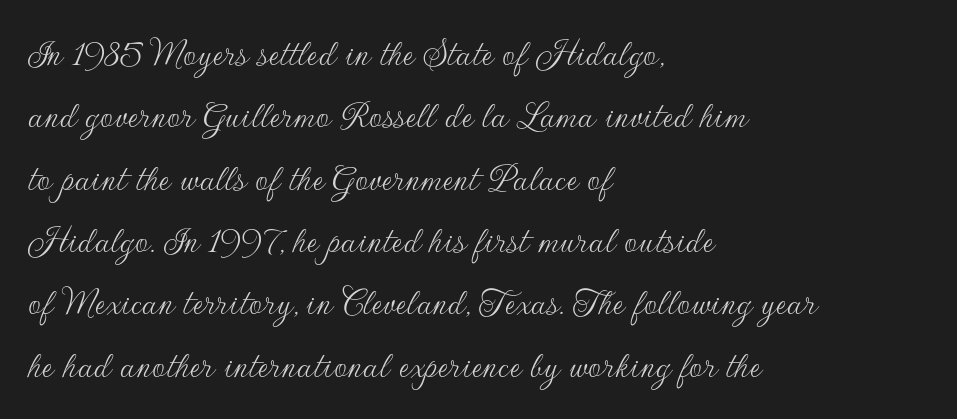
The image shows 41 px thin sans-serif type; set left-aligned, normal line spacing (1.52x), normal letter spacing, not underlined; low stroke contrast and a small x-height.
